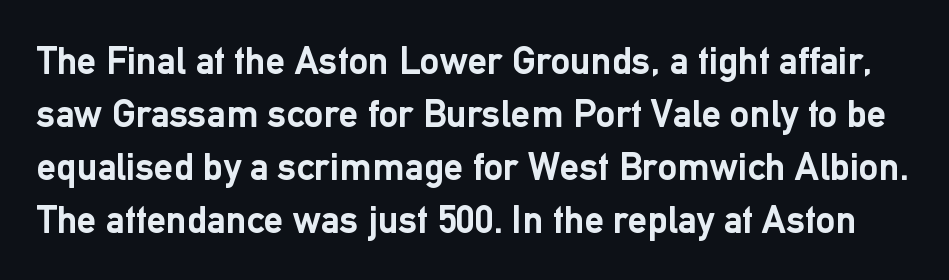
In terms of weight, the rendering is a true, heavy bold. This sample uses an upright cut, with every glyph sitting square on the baseline. Classification — sans serif. These lines are rendered in a variable-pitch font.
